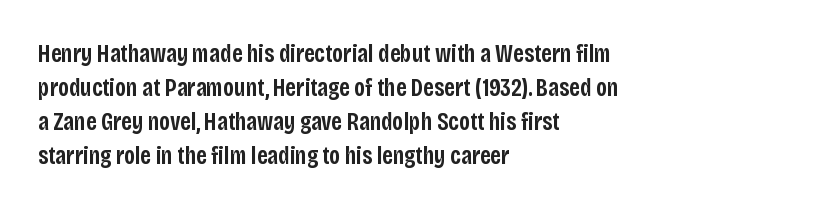
The image shows 25 px text type, upright; set left-aligned, normal line spacing (1.36x), normal letter spacing, not underlined.
